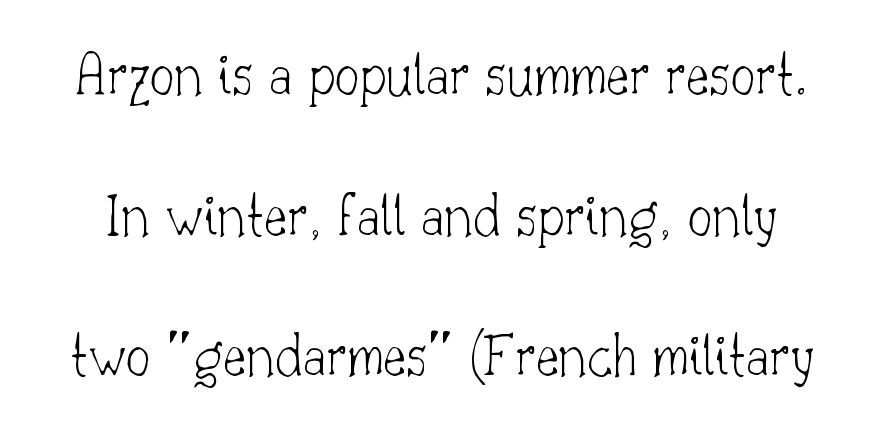
Q: Is the text bold? A: No.
Q: Is the text italic (slanted)? A: No, it is upright.
Q: Is the typeface a serif or a sans-serif typeface? A: Serif.
Q: Is the text underlined? A: No.
Q: Is the spacing between letters normal or unusually wide? A: Normal.
Q: Is the spacing between lines tight, normal or loose? A: Loose.
Q: Width (condensed, normal, or wide)? A: Normal.
Q: Stroke contrast? A: Low.
Q: x-height? A: Small.
Q: Monospaced? A: No.
